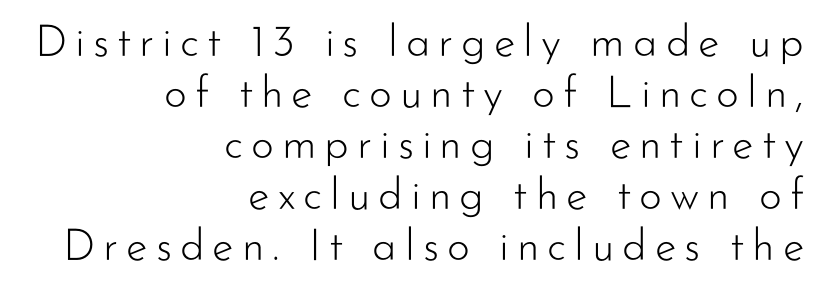
Q: Is the text bold? A: No.
Q: Is the text italic (slanted)? A: No, it is upright.
Q: Is the typeface a serif or a sans-serif typeface? A: Sans-serif.
Q: Is the text underlined? A: No.
Q: How is the paragraph aligned? A: Right-aligned.
Q: Width (condensed, normal, or wide)? A: Normal.
Q: Stroke contrast? A: Low.
Q: x-height? A: Small.
Q: Monospaced? A: No.
